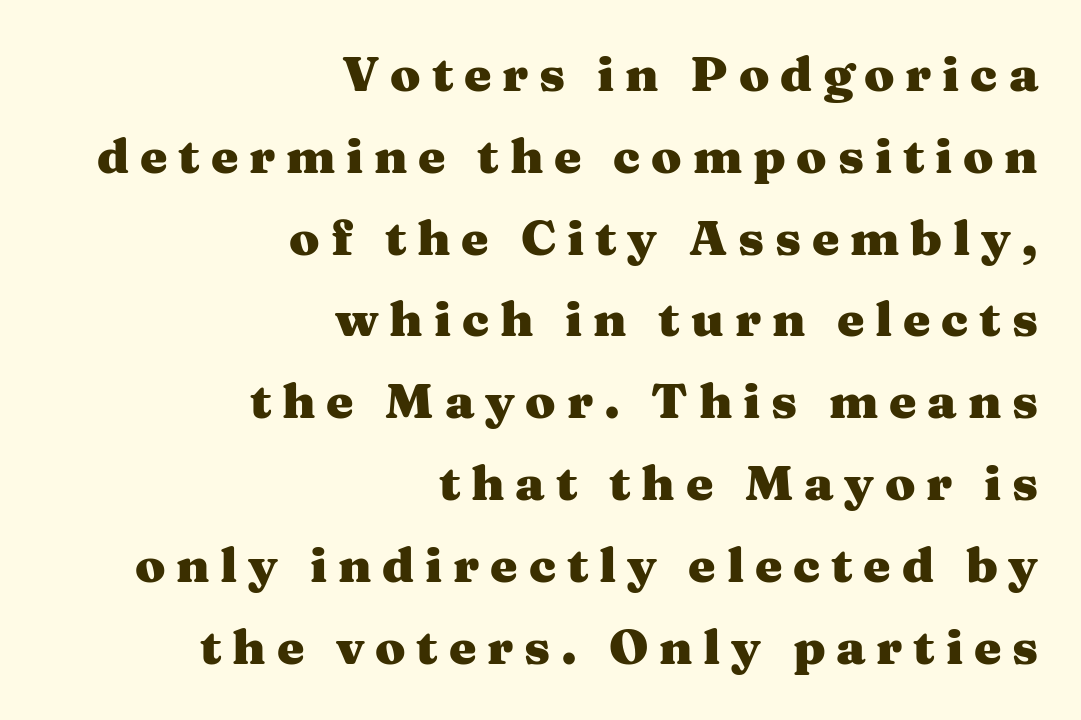
Character widths vary here, with narrow letters taking less room than wide ones. Posture: straight, roman, zero tilt. Notice how thick the strokes are: this is what a full bold looks like. Every row of glyphs terminates at an identical x-position on the right. In terms of letterform style, serifs are clearly present. The line-height multiplier appears to be the usual default.
